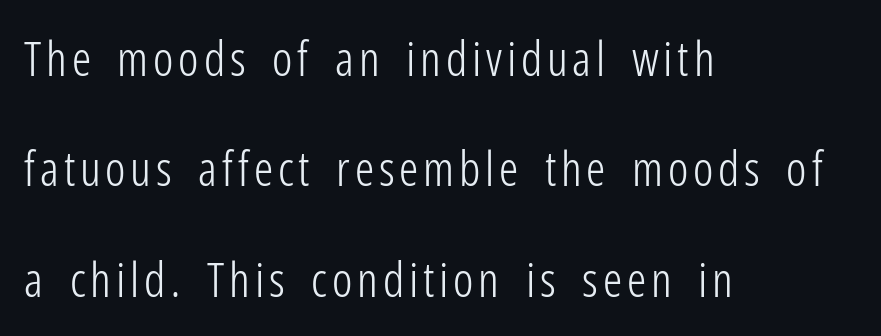
{"serif": "no", "italic": "no", "bold": "no", "weight": "light", "width": "condensed", "stroke_contrast": "low", "x_height": "medium", "monospaced": "no", "underline": "no", "align": "left", "line_spacing": "loose", "line_spacing_ratio": 2.3, "glyph_px": 48}
